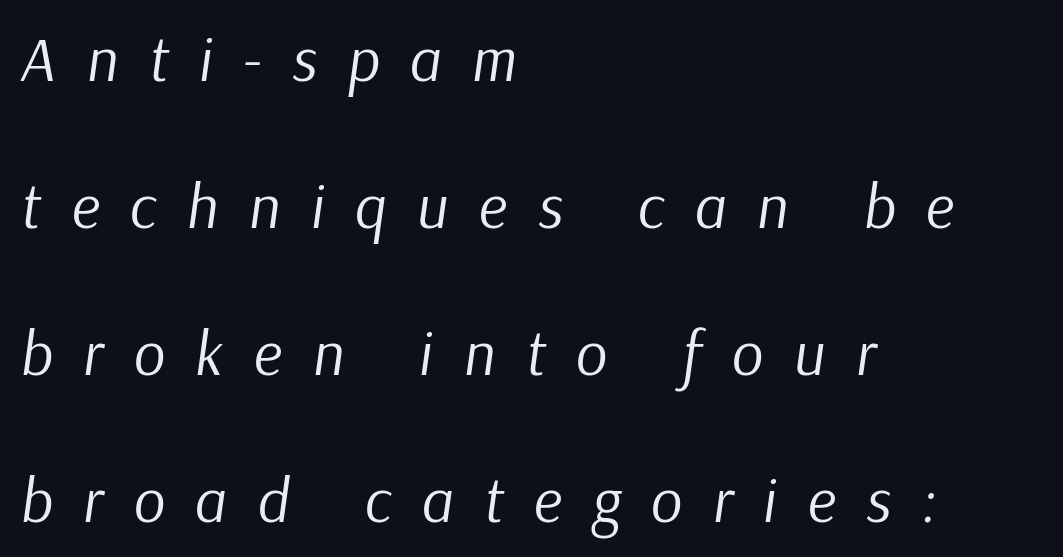
The image shows 62 px regular-weight type, italic (leaning right); set left-aligned, loose line spacing (2.37x), unusually wide letter spacing (+0.49 em), not underlined; low stroke contrast and a medium x-height.
